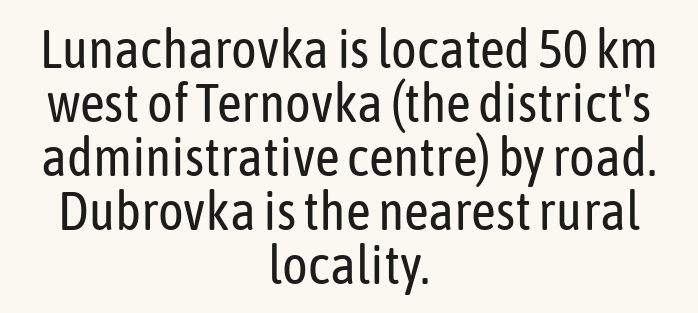
Underlining? Definitely not there. Horizontally, the lines are justified to the midpoint only. These lines huddle together more closely than default settings would place them. Notice how the stems are strictly vertical — no italics here.
